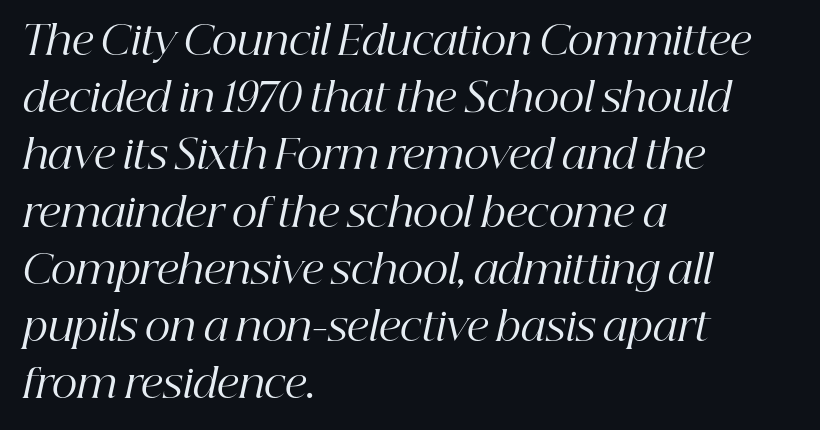
Summary of weight: not heavy and not bold. The passage shown is typeset with a serif family. Designer's note — italics engaged. A typesetter would call this proportional, since set widths differ per character. How are the letters spaced? Ordinarily, with no added tracking. Quick note: interline space is typical.
